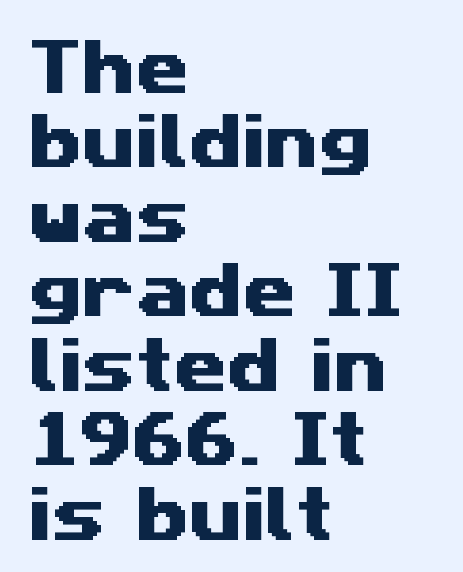
The image shows 61 px wide sans-serif type; set left-aligned, line spacing 1.22x, normal letter spacing, not underlined; medium stroke contrast and a medium x-height.
